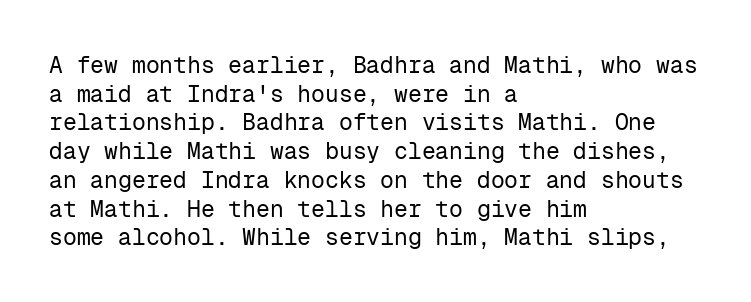
The image shows 23 px text type, upright; set left-aligned, normal line spacing (1.25x), normal letter spacing, not underlined.
